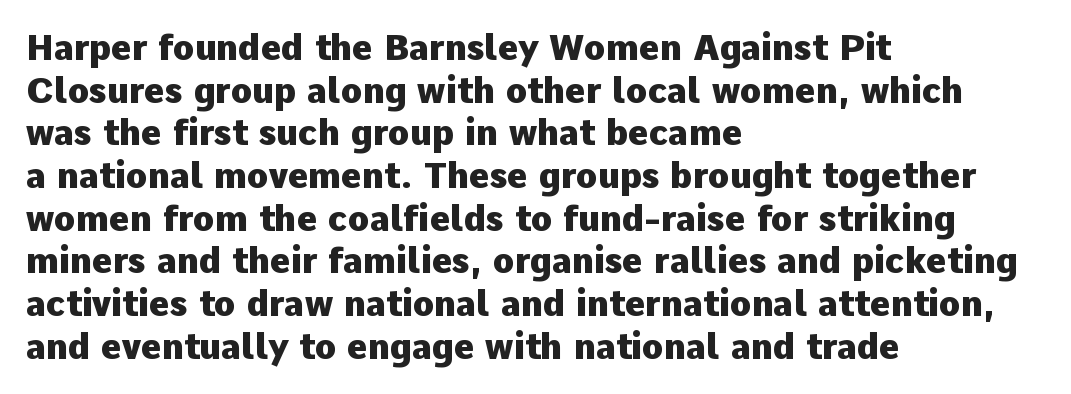
Q: Is the text bold? A: Yes.
Q: Is the text italic (slanted)? A: No, it is upright.
Q: Is the typeface a serif or a sans-serif typeface? A: Sans-serif.
Q: Is the text underlined? A: No.
Q: How is the paragraph aligned? A: Left-aligned.
Q: Is the spacing between letters normal or unusually wide? A: Normal.
Q: Width (condensed, normal, or wide)? A: Normal.
Q: Stroke contrast? A: Low.
Q: x-height? A: Medium.
Q: Monospaced? A: No.
